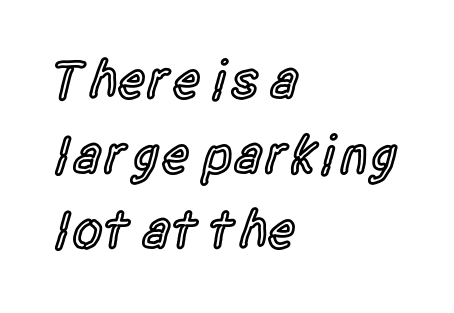
{"serif": "no", "bold": "semi", "weight": "semibold", "width": "condensed", "x_height": "large", "monospaced": "no", "underline": "no", "align": "left", "line_spacing": "normal", "line_spacing_ratio": 1.36, "letter_spacing": "normal", "letter_spacing_em": 0.0, "glyph_px": 55}
